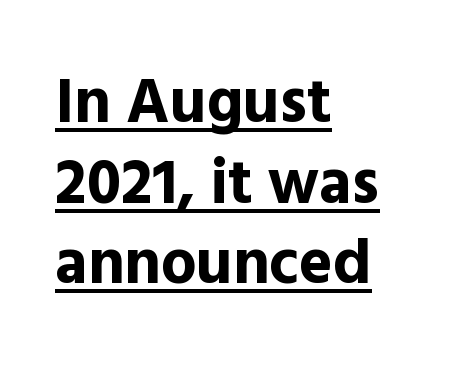
Q: Is the text bold? A: Yes.
Q: Is the text italic (slanted)? A: No, it is upright.
Q: Is the typeface a serif or a sans-serif typeface? A: Sans-serif.
Q: Is the text underlined? A: Yes.
Q: How is the paragraph aligned? A: Left-aligned.
Q: Is the spacing between letters normal or unusually wide? A: Normal.
Q: Is the spacing between lines tight, normal or loose? A: Normal.
Q: Width (condensed, normal, or wide)? A: Normal.
Q: x-height? A: Medium.
Q: Monospaced? A: No.
